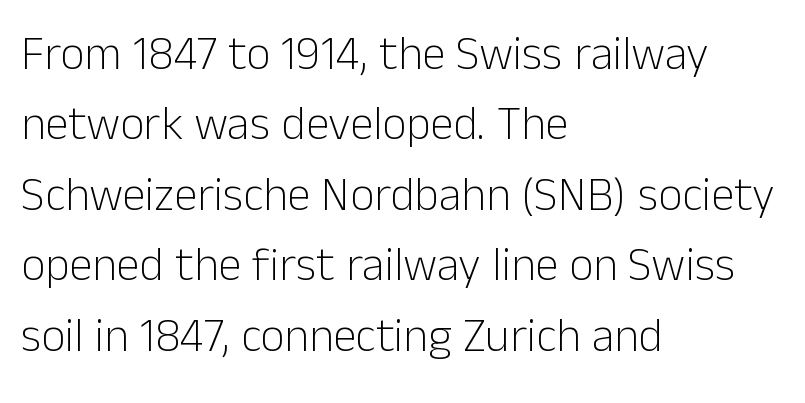
The image shows 47 px light sans-serif type, upright; set left-aligned, normal line spacing (1.5x), normal letter spacing, not underlined; low stroke contrast and a medium x-height.
